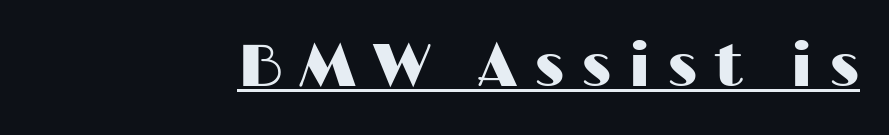
The image shows 61 px wide sans-serif type, upright; set right-aligned, unusually wide letter spacing (+0.27 em), underlined; high stroke contrast and a medium x-height.
